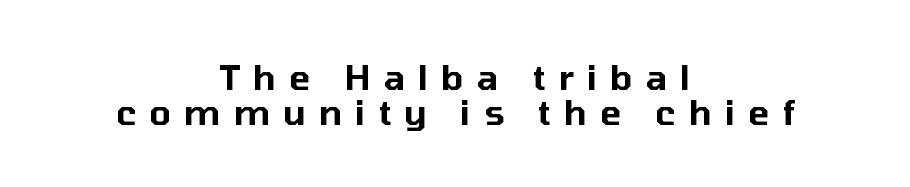
Q: Is the text italic (slanted)? A: No, it is upright.
Q: Is the typeface a serif or a sans-serif typeface? A: Sans-serif.
Q: Is the text underlined? A: No.
Q: How is the paragraph aligned? A: Centered.
Q: Is the spacing between letters normal or unusually wide? A: Unusually wide.
Q: Is the spacing between lines tight, normal or loose? A: Tight.
Q: Width (condensed, normal, or wide)? A: Normal.
Q: Stroke contrast? A: Low.
Q: x-height? A: Medium.
Q: Monospaced? A: No.
